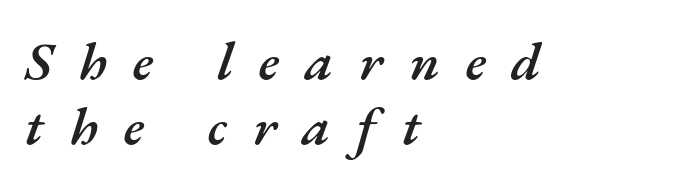
{"italic": "yes", "lean": "right", "slant_degrees": 17, "bold": "semi", "weight": "semibold", "width": "normal", "stroke_contrast": "medium", "x_height": "small", "monospaced": "no", "underline": "no", "align": "left", "line_spacing_ratio": 1.21, "letter_spacing": "wide", "letter_spacing_em": 0.48, "glyph_px": 54}
